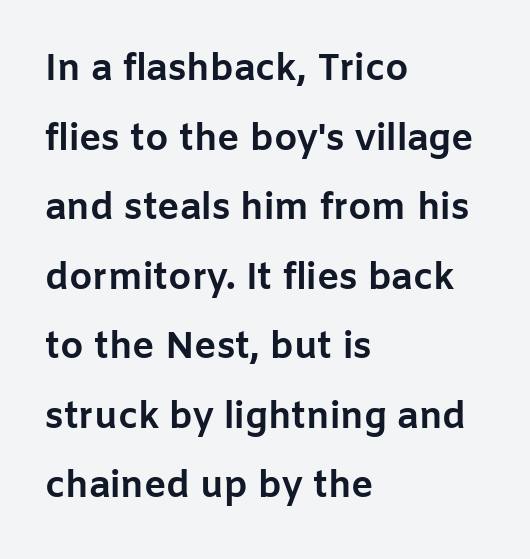
Q: Is the text bold? A: Yes.
Q: Is the text italic (slanted)? A: No, it is upright.
Q: Is the typeface a serif or a sans-serif typeface? A: Sans-serif.
Q: Is the text underlined? A: No.
Q: How is the paragraph aligned? A: Left-aligned.
Q: Is the spacing between letters normal or unusually wide? A: Normal.
Q: Width (condensed, normal, or wide)? A: Normal.
Q: Stroke contrast? A: Low.
Q: x-height? A: Medium.
Q: Monospaced? A: No.
